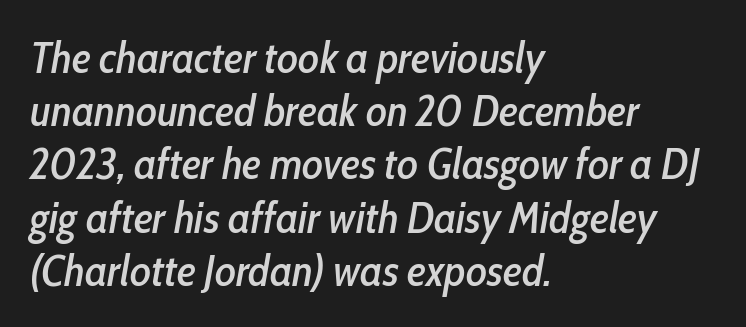
An italicized treatment has been applied to the whole sample. The type is set solid horizontally, with unmodified tracking. Glance below the letters and you will spot only blank space. Horizontal alignment here is leftward, the default for most running prose.
